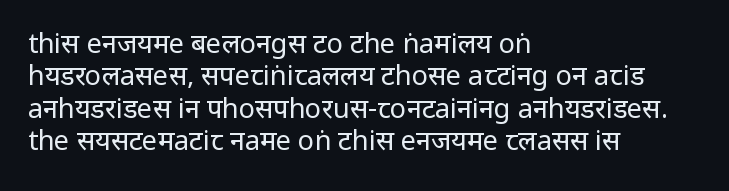
The font is comparable to plain body text, perhaps lighter. Line starts are locked; line ends wander. Nothing unusual about the tracking: characters are spaced as the font intends. The type sits square on the baseline with zero lean. Rule under the text: the space is simply empty.
